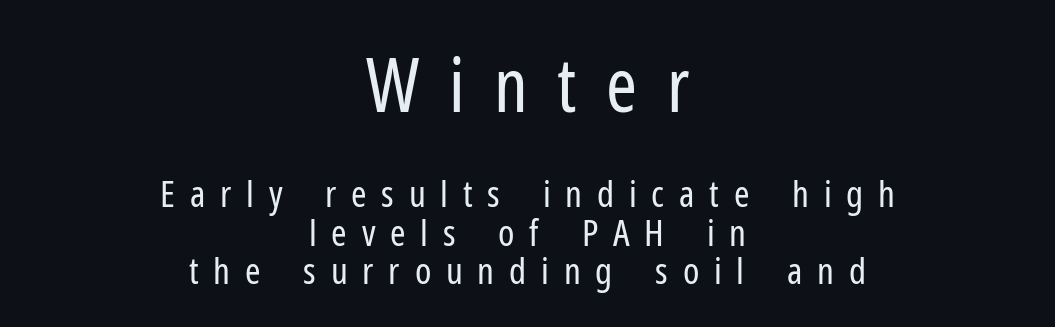
{"serif": "no", "italic": "no", "bold": "no", "weight": "regular", "width": "condensed", "stroke_contrast": "low", "x_height": "medium", "monospaced": "no", "underline": "no", "align": "center", "line_spacing": "tight", "line_spacing_ratio": 1.03, "letter_spacing": "wide", "letter_spacing_em": 0.4, "larger_block": "first", "size_ratio": 2.0, "glyph_px": 74}
